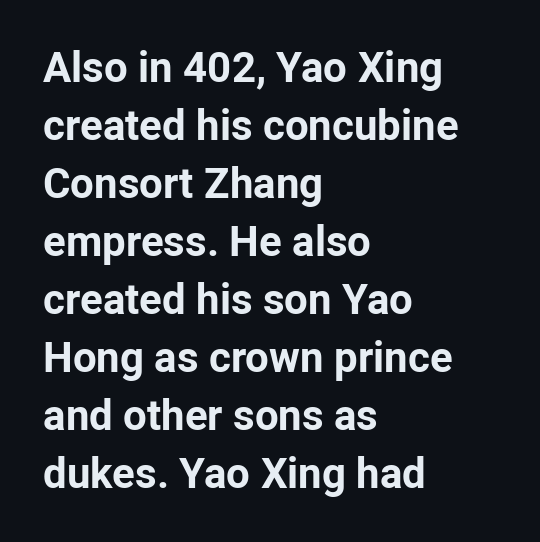
{"serif": "no", "italic": "no", "bold": "yes", "weight": "bold", "width": "normal", "stroke_contrast": "low", "x_height": "medium", "monospaced": "no", "underline": "no", "align": "left", "line_spacing": "normal", "line_spacing_ratio": 1.38, "letter_spacing": "normal", "letter_spacing_em": 0.0, "glyph_px": 42}
